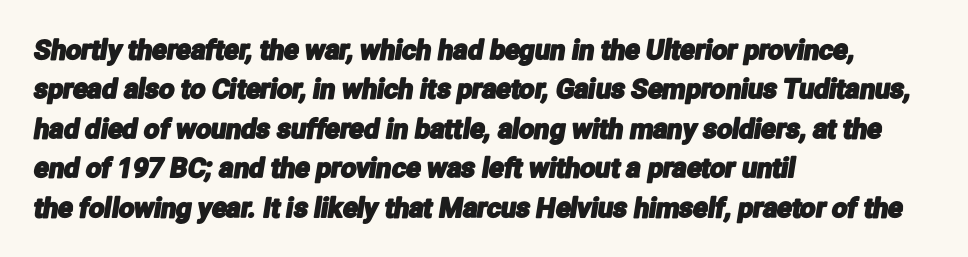
The image shows 27 px text type; set left-aligned, normal line spacing (1.46x), normal letter spacing, not underlined.
